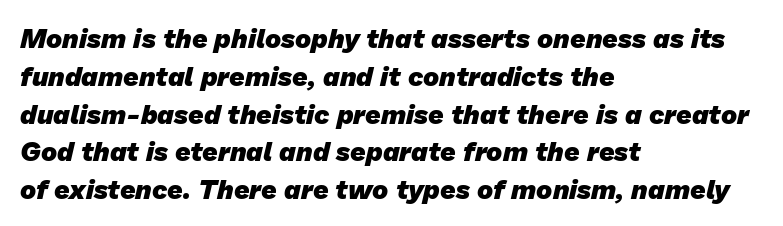
Which margin do the lines hug? The left one — the right edge is uneven. No word sits above an underline. The rendering keeps characters at their native spacing. Its strokes are broad and dark, the hallmark of bold type. One glance says typical: line gaps are just what's usual.
